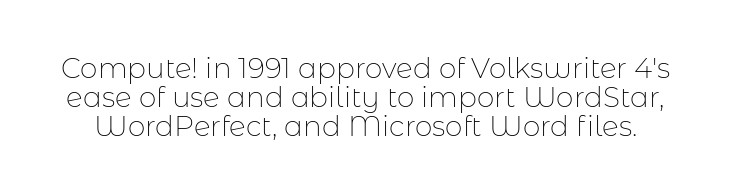
{"serif": "no", "italic": "no", "bold": "no", "weight": "thin", "width": "normal", "stroke_contrast": "low", "x_height": "medium", "monospaced": "no", "underline": "no", "line_spacing": "tight", "line_spacing_ratio": 1.04, "letter_spacing": "normal", "letter_spacing_em": 0.0, "glyph_px": 28}
